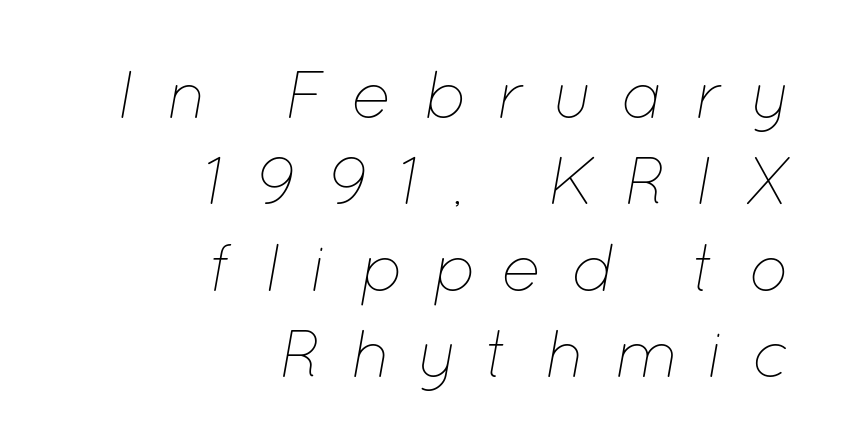
Q: Is the text bold? A: No.
Q: Is the text italic (slanted)? A: Yes, it leans right by about 12 degrees.
Q: Is the text underlined? A: No.
Q: How is the paragraph aligned? A: Right-aligned.
Q: Is the spacing between letters normal or unusually wide? A: Unusually wide.
Q: Is the spacing between lines tight, normal or loose? A: Normal.
Q: Width (condensed, normal, or wide)? A: Normal.
Q: Stroke contrast? A: Low.
Q: x-height? A: Medium.
Q: Monospaced? A: No.
